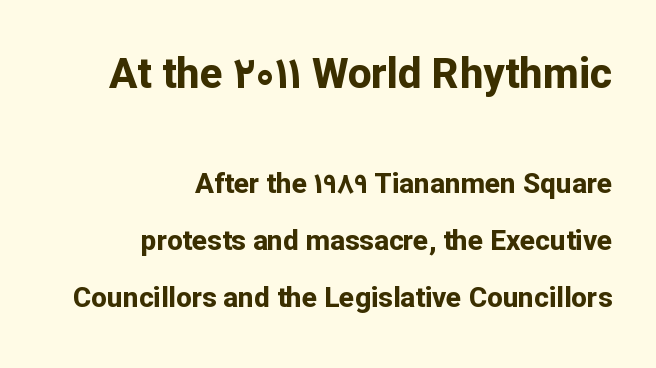
The image shows 42 px bold sans-serif type, upright; set right-aligned, loose line spacing (2.05x), normal letter spacing, not underlined; the first (top) block is 1.5x larger; low stroke contrast and a medium x-height.
